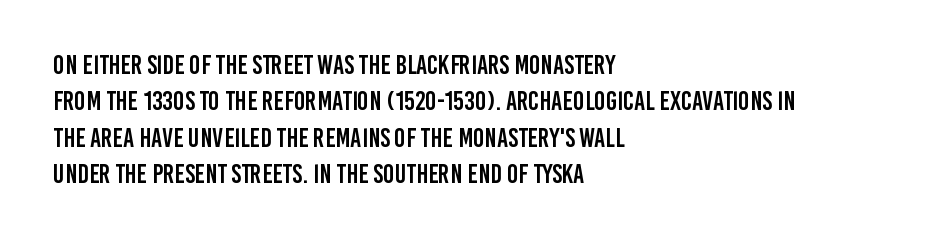
Tracking value appears to be zero — textbook default spacing. The type sits square on the baseline with zero lean. A clean baseline with only descenders dipping below it. Is the block centered? No — it sits flush against the left margin. Notice how descenders clear the ascenders below comfortably — that's standard leading.
